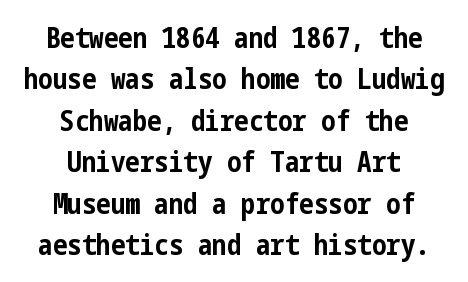
The image shows 29 px bold, condensed sans-serif type, upright; set centered, normal line spacing (1.43x), normal letter spacing, not underlined; low stroke contrast and a medium x-height.
